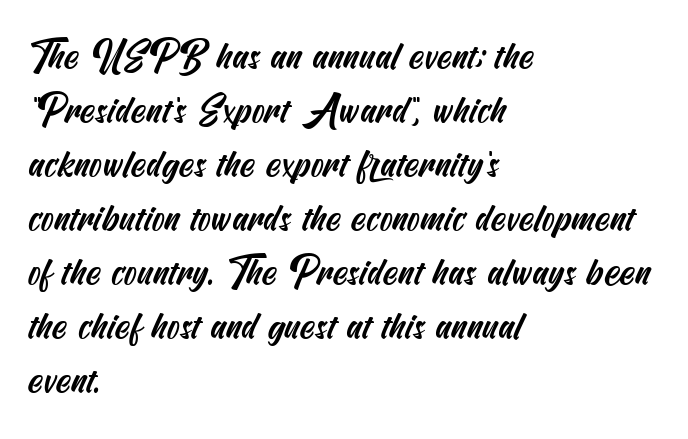
{"serif": "no", "width": "condensed", "stroke_contrast": "medium", "x_height": "small", "underline": "no", "align": "left", "line_spacing": "normal", "line_spacing_ratio": 1.42, "letter_spacing": "normal", "letter_spacing_em": 0.0, "glyph_px": 38}
